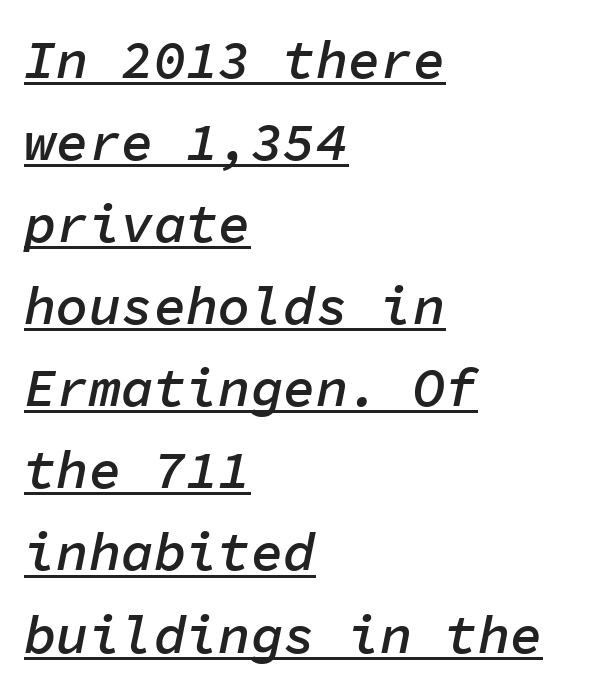
{"italic": "yes", "lean": "right", "slant_degrees": 11, "bold": "semi", "weight": "semibold", "width": "normal", "stroke_contrast": "low", "x_height": "medium", "monospaced": "yes", "underline": "yes", "align": "left", "line_spacing": "normal", "line_spacing_ratio": 1.52, "letter_spacing": "normal", "letter_spacing_em": 0.0, "glyph_px": 54}
